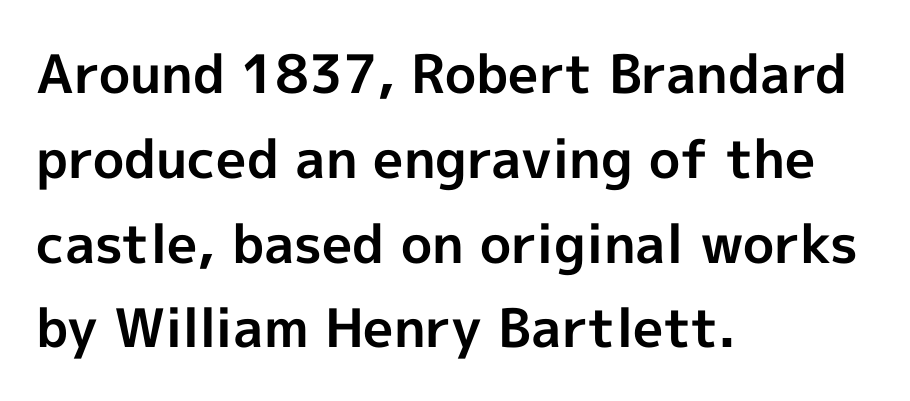
Q: Is the text bold? A: Yes.
Q: Is the text italic (slanted)? A: No, it is upright.
Q: Is the typeface a serif or a sans-serif typeface? A: Sans-serif.
Q: Is the text underlined? A: No.
Q: How is the paragraph aligned? A: Left-aligned.
Q: Is the spacing between letters normal or unusually wide? A: Normal.
Q: Is the spacing between lines tight, normal or loose? A: Normal.
Q: Width (condensed, normal, or wide)? A: Normal.
Q: x-height? A: Medium.
Q: Monospaced? A: No.
